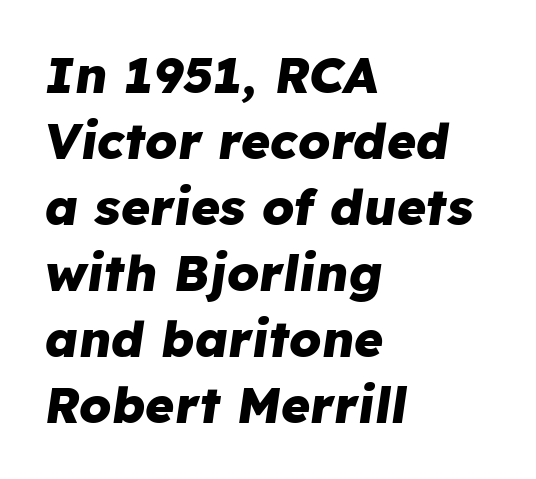
Rule under the text: the space is simply empty. Typographic density is high because the face is bold. The rendering applies a slant to the glyphs. Looks like regular typesetting: each glyph gets only the width it needs. Compared with a centered layout, this one pins lines to the left instead. Regular leading.
